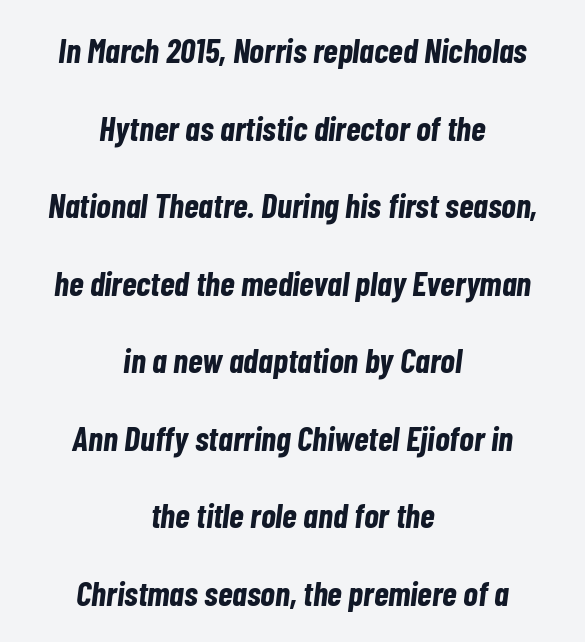
Q: Is the text bold? A: Yes.
Q: Is the text italic (slanted)? A: Yes, it leans right by about 7 degrees.
Q: Is the text underlined? A: No.
Q: How is the paragraph aligned? A: Centered.
Q: Is the spacing between letters normal or unusually wide? A: Normal.
Q: Is the spacing between lines tight, normal or loose? A: Loose.
Q: Width (condensed, normal, or wide)? A: Condensed.
Q: Stroke contrast? A: Low.
Q: x-height? A: Medium.
Q: Monospaced? A: No.
